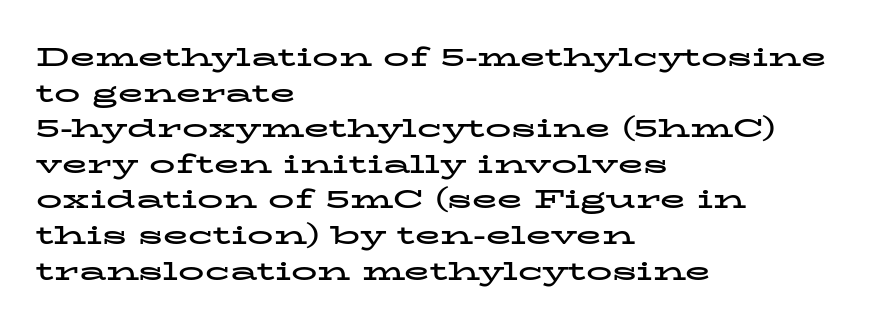
Descenders are the only things crossing below the line. Weight: bold. The tracking reads as untouched default to a designer's eye. A typesetter would mark this as roman, not italic.
